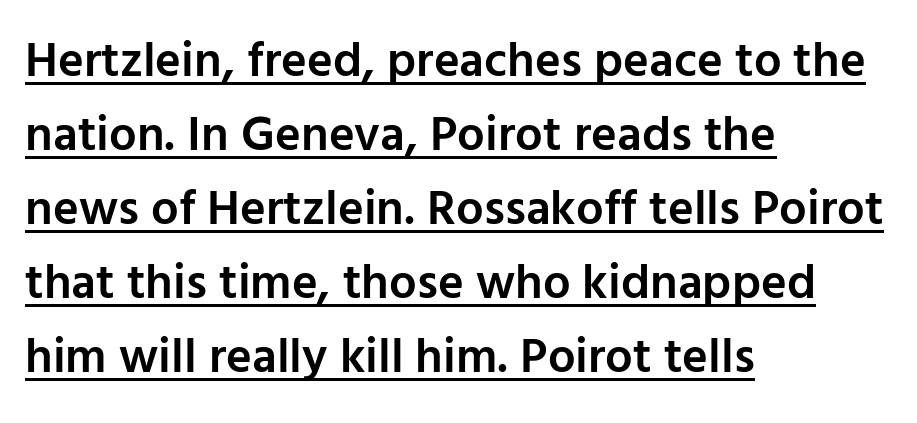
Q: Is the text bold? A: Semi-bold.
Q: Is the text italic (slanted)? A: No, it is upright.
Q: Is the typeface a serif or a sans-serif typeface? A: Sans-serif.
Q: Is the text underlined? A: Yes.
Q: How is the paragraph aligned? A: Left-aligned.
Q: Is the spacing between letters normal or unusually wide? A: Normal.
Q: Is the spacing between lines tight, normal or loose? A: Normal.
Q: Width (condensed, normal, or wide)? A: Normal.
Q: Stroke contrast? A: Low.
Q: x-height? A: Medium.
Q: Monospaced? A: No.
